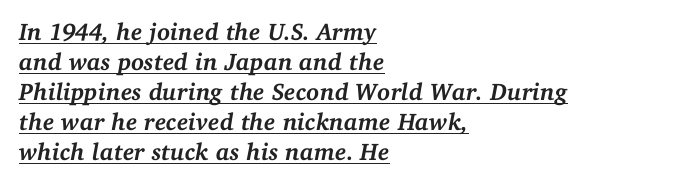
{"italic": "yes", "lean": "right", "slant_degrees": 11, "bold": "yes", "underline": "yes", "align": "left", "line_spacing": "normal", "line_spacing_ratio": 1.25, "letter_spacing": "normal", "letter_spacing_em": 0.0, "glyph_px": 24}
